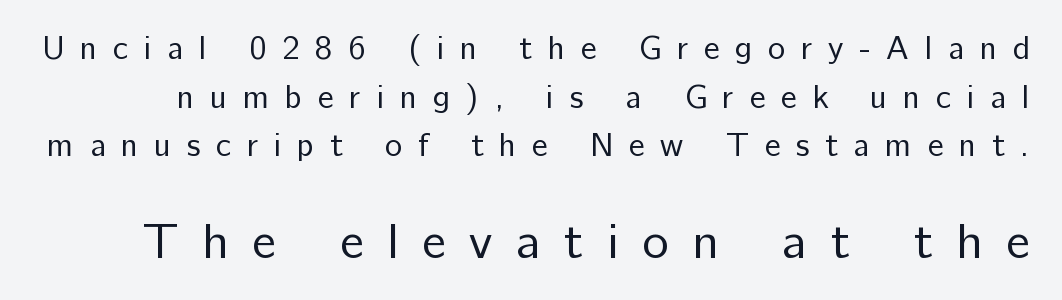
Q: Is the text bold? A: No.
Q: Is the text italic (slanted)? A: No, it is upright.
Q: Is the typeface a serif or a sans-serif typeface? A: Sans-serif.
Q: Is the text underlined? A: No.
Q: Is the spacing between letters normal or unusually wide? A: Unusually wide.
Q: Is the spacing between lines tight, normal or loose? A: Normal.
Q: Which block of text is set in a larger size, the first (top) or the second (bottom)? A: The second (bottom) one.
Q: Width (condensed, normal, or wide)? A: Normal.
Q: Stroke contrast? A: Low.
Q: x-height? A: Medium.
Q: Monospaced? A: No.
